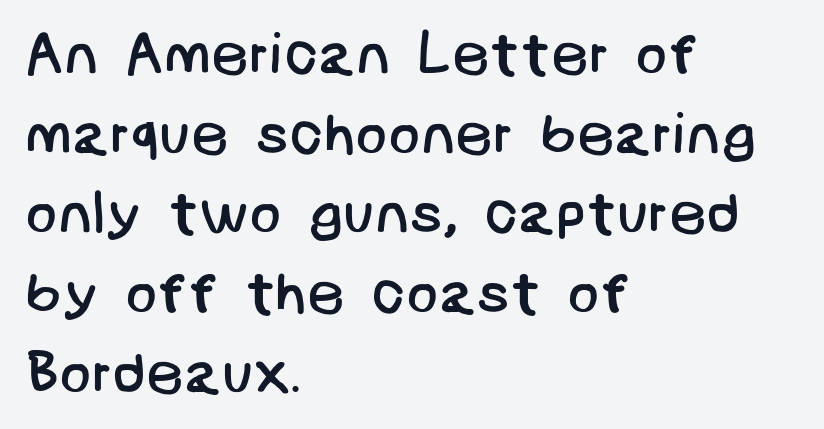
Q: Is the text bold? A: No.
Q: Is the typeface a serif or a sans-serif typeface? A: Sans-serif.
Q: Is the text underlined? A: No.
Q: How is the paragraph aligned? A: Left-aligned.
Q: Is the spacing between letters normal or unusually wide? A: Normal.
Q: Is the spacing between lines tight, normal or loose? A: Normal.
Q: Width (condensed, normal, or wide)? A: Normal.
Q: Stroke contrast? A: Low.
Q: x-height? A: Large.
